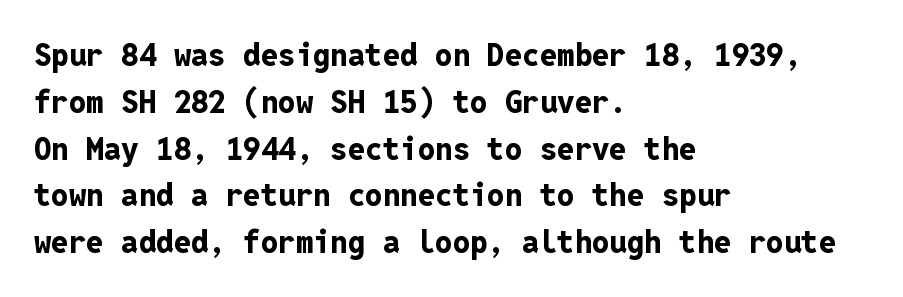
The image shows 31 px bold sans-serif type, upright, monospaced; set left-aligned, normal line spacing (1.51x), normal letter spacing, not underlined; low stroke contrast and a medium x-height.
